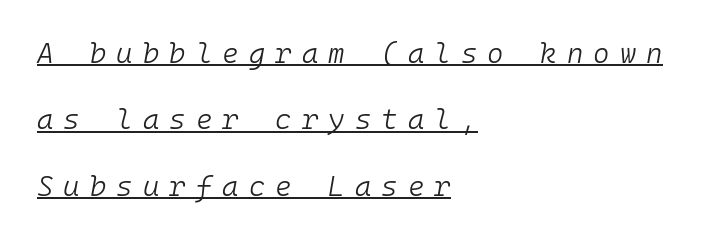
The image shows 28 px light type, italic (leaning right), monospaced; set left-aligned, loose line spacing (2.37x), unusually wide letter spacing (+0.36 em), underlined; low stroke contrast and a medium x-height.
